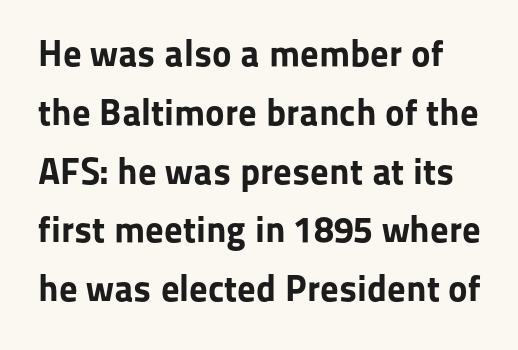
Q: Is the text bold? A: Yes.
Q: Is the text italic (slanted)? A: No, it is upright.
Q: Is the typeface a serif or a sans-serif typeface? A: Sans-serif.
Q: Is the text underlined? A: No.
Q: Is the spacing between letters normal or unusually wide? A: Normal.
Q: Is the spacing between lines tight, normal or loose? A: Normal.
Q: Width (condensed, normal, or wide)? A: Normal.
Q: Stroke contrast? A: Low.
Q: x-height? A: Medium.
Q: Monospaced? A: No.
